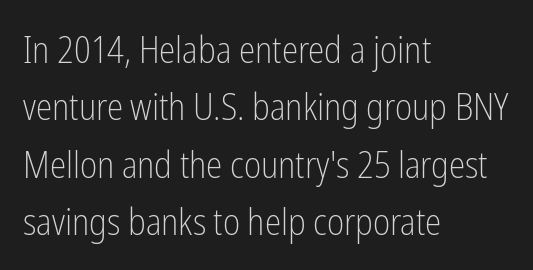
{"serif": "no", "italic": "no", "bold": "no", "weight": "light", "width": "condensed", "stroke_contrast": "low", "x_height": "medium", "monospaced": "no", "underline": "no", "align": "left", "line_spacing": "normal", "line_spacing_ratio": 1.55, "letter_spacing": "normal", "letter_spacing_em": 0.0, "glyph_px": 37}
